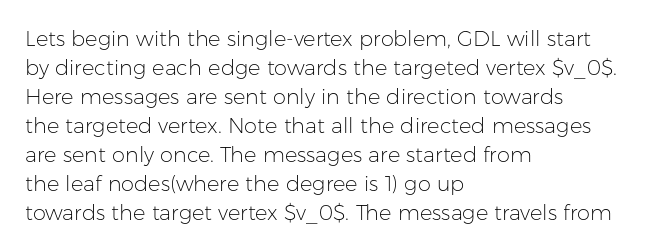
{"italic": "no", "bold": "no", "underline": "no", "align": "left", "line_spacing": "normal", "line_spacing_ratio": 1.38, "letter_spacing": "normal", "letter_spacing_em": 0.0, "glyph_px": 21}
